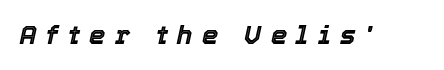
The image shows 26 px text type, italic (leaning right); set unusually wide letter spacing (+0.36 em), not underlined.
